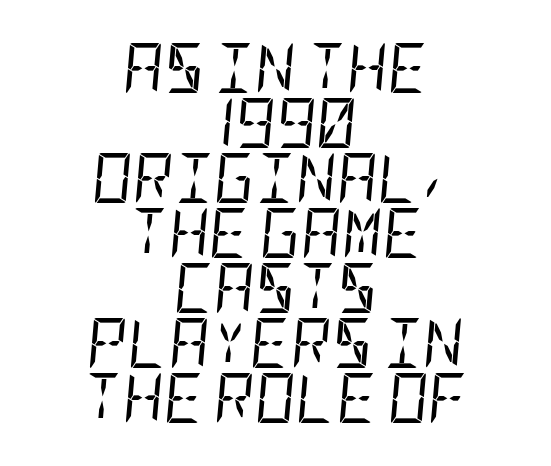
The face used here has a pronounced slope to its letters. Honestly, there is no underline to notice here at all. Which margin do the lines hug? Neither — every line sits in the middle. Nothing unusual about the tracking: characters are spaced as the font intends. The typeface has the unassuming heft of standard copy or less.
